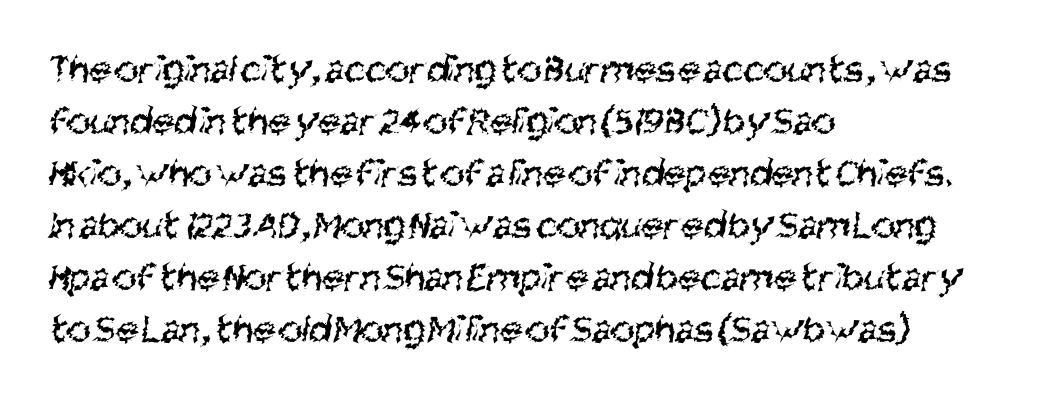
{"serif": "no", "bold": "no", "weight": "regular", "width": "condensed", "stroke_contrast": "medium", "x_height": "large", "monospaced": "no", "underline": "no", "align": "left", "line_spacing": "normal", "line_spacing_ratio": 1.27, "letter_spacing": "normal", "letter_spacing_em": 0.0, "glyph_px": 41}
